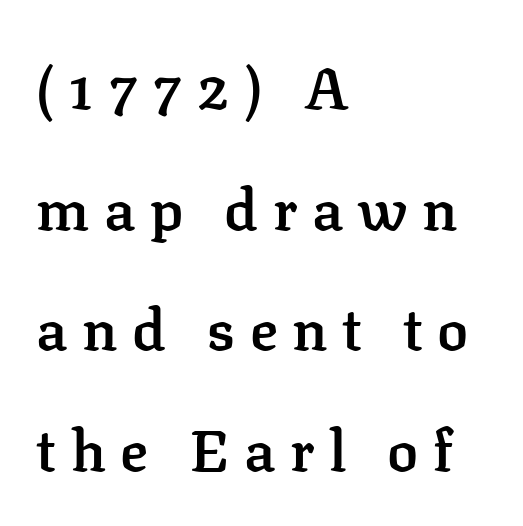
{"serif": "yes", "italic": "no", "bold": "semi", "weight": "semibold", "width": "normal", "stroke_contrast": "low", "x_height": "medium", "monospaced": "no", "underline": "no", "align": "left", "line_spacing": "loose", "line_spacing_ratio": 2.08, "letter_spacing": "wide", "letter_spacing_em": 0.25, "glyph_px": 58}
